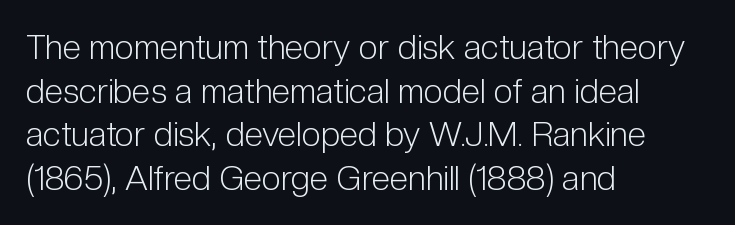
The words here are not underlined. Classification — sans serif. This sample has the flowing, uneven cadence of proportional lettering. Summary of vertical rhythm: regular, with standard interline spacing. You could call the tracking neutral — neither tight nor loose.
